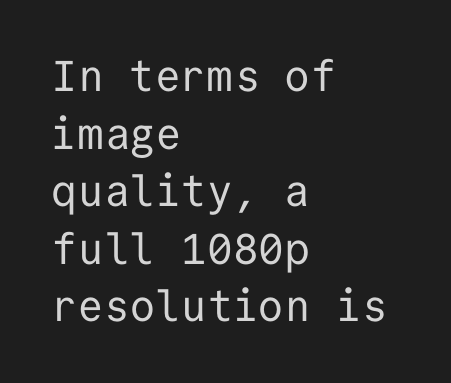
{"serif": "no", "italic": "no", "bold": "no", "weight": "regular", "width": "normal", "stroke_contrast": "low", "x_height": "medium", "monospaced": "yes", "underline": "no", "align": "left", "line_spacing": "normal", "line_spacing_ratio": 1.34, "letter_spacing": "normal", "letter_spacing_em": 0.0, "glyph_px": 43}
